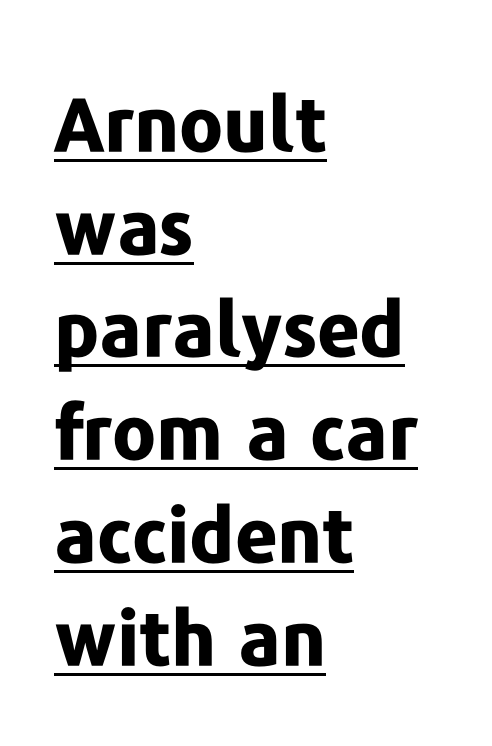
Layout note: lines flush left. Tracking value appears to be zero — textbook default spacing. The characters look thick and weighty, a clear bold. If you drew a line through each stem, it would be perfectly vertical. The space between consecutive lines is moderate.
